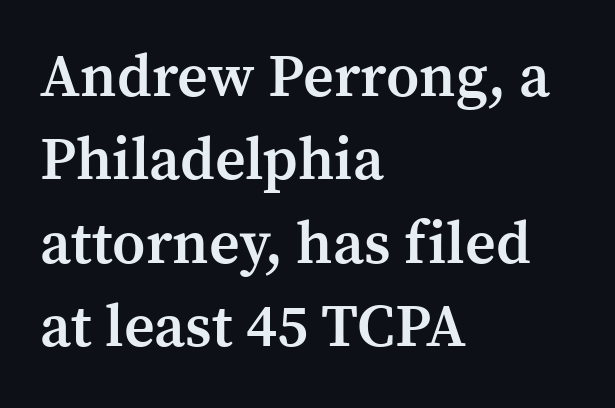
{"serif": "yes", "italic": "no", "bold": "semi", "weight": "semibold", "width": "normal", "stroke_contrast": "medium", "x_height": "medium", "monospaced": "no", "underline": "no", "align": "left", "line_spacing": "normal", "line_spacing_ratio": 1.39, "letter_spacing": "normal", "letter_spacing_em": 0.0, "glyph_px": 60}
